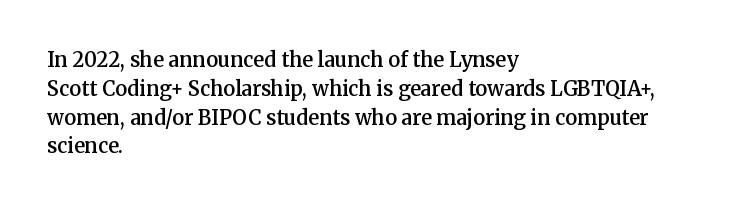
Q: Is the text bold? A: Semi-bold.
Q: Is the text italic (slanted)? A: No, it is upright.
Q: Is the text underlined? A: No.
Q: How is the paragraph aligned? A: Left-aligned.
Q: Is the spacing between letters normal or unusually wide? A: Normal.
Q: Is the spacing between lines tight, normal or loose? A: Normal.
